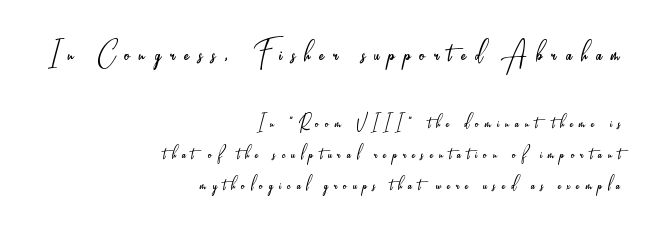
Q: Is the text bold? A: No.
Q: Is the text italic (slanted)? A: Yes.
Q: Is the typeface a serif or a sans-serif typeface? A: Sans-serif.
Q: Is the text underlined? A: No.
Q: How is the paragraph aligned? A: Right-aligned.
Q: Is the spacing between letters normal or unusually wide? A: Unusually wide.
Q: Is the spacing between lines tight, normal or loose? A: Normal.
Q: Which block of text is set in a larger size, the first (top) or the second (bottom)? A: The first (top) one.
Q: Width (condensed, normal, or wide)? A: Condensed.
Q: Stroke contrast? A: Low.
Q: x-height? A: Small.
Q: Monospaced? A: No.
